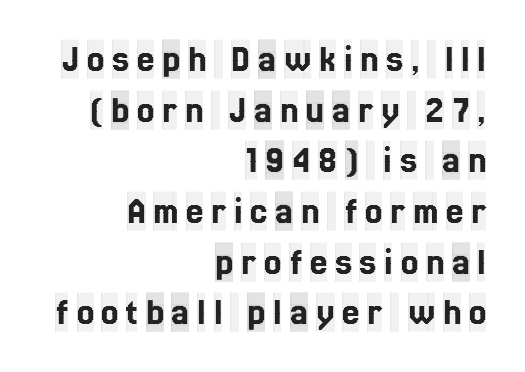
The image shows 39 px condensed serif type, upright; set right-aligned, normal line spacing (1.3x), unusually wide letter spacing (+0.2 em), not underlined; a large x-height.
